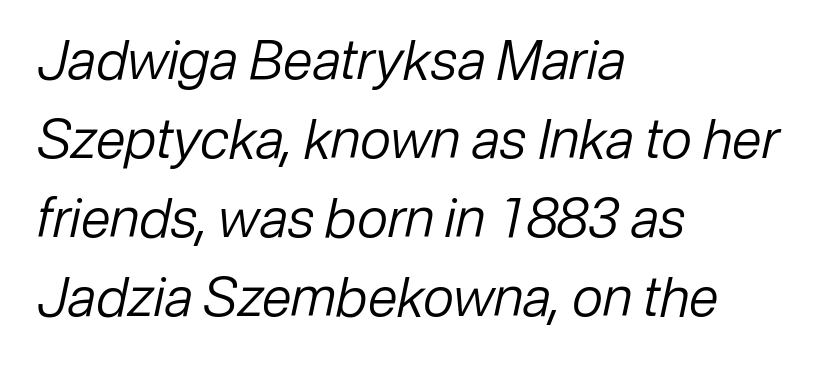
The image shows 54 px regular-weight type, italic (leaning right); set left-aligned, normal line spacing (1.46x), normal letter spacing, not underlined; low stroke contrast and a medium x-height.
